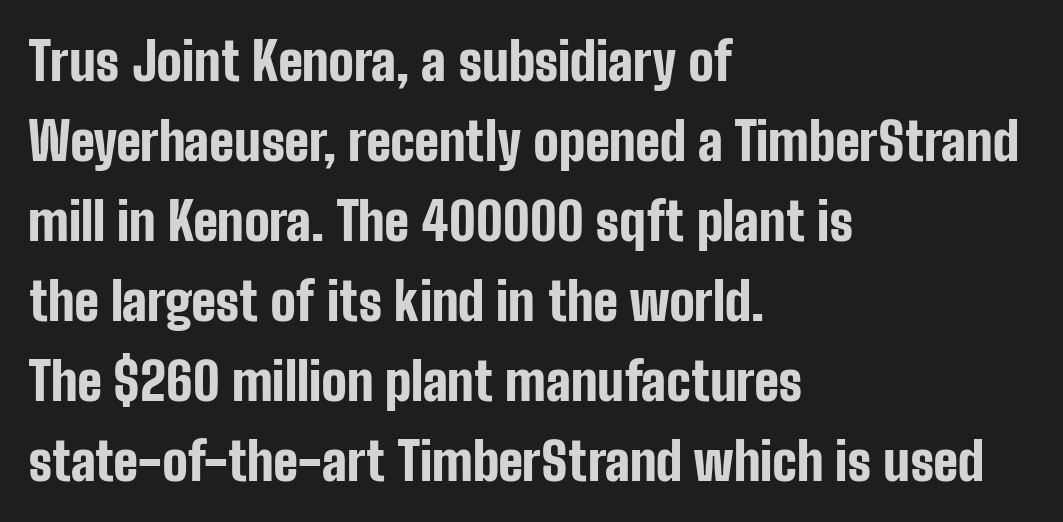
Q: Is the text bold? A: Yes.
Q: Is the text italic (slanted)? A: No, it is upright.
Q: Is the typeface a serif or a sans-serif typeface? A: Sans-serif.
Q: Is the text underlined? A: No.
Q: How is the paragraph aligned? A: Left-aligned.
Q: Is the spacing between letters normal or unusually wide? A: Normal.
Q: Is the spacing between lines tight, normal or loose? A: Normal.
Q: Width (condensed, normal, or wide)? A: Condensed.
Q: Stroke contrast? A: Low.
Q: x-height? A: Medium.
Q: Monospaced? A: No.
